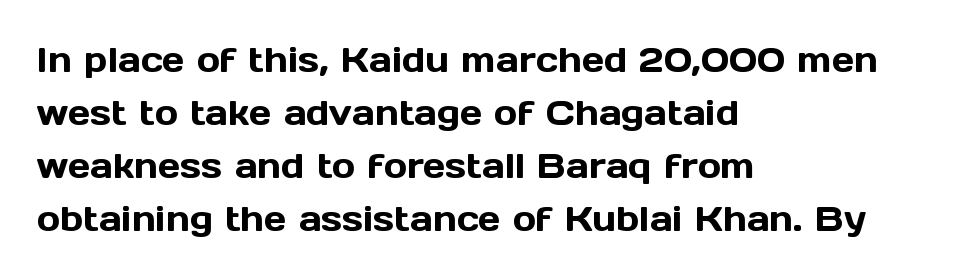
Q: Is the text italic (slanted)? A: No, it is upright.
Q: Is the typeface a serif or a sans-serif typeface? A: Sans-serif.
Q: Is the text underlined? A: No.
Q: How is the paragraph aligned? A: Left-aligned.
Q: Is the spacing between letters normal or unusually wide? A: Normal.
Q: Is the spacing between lines tight, normal or loose? A: Normal.
Q: Width (condensed, normal, or wide)? A: Normal.
Q: x-height? A: Medium.
Q: Monospaced? A: No.
